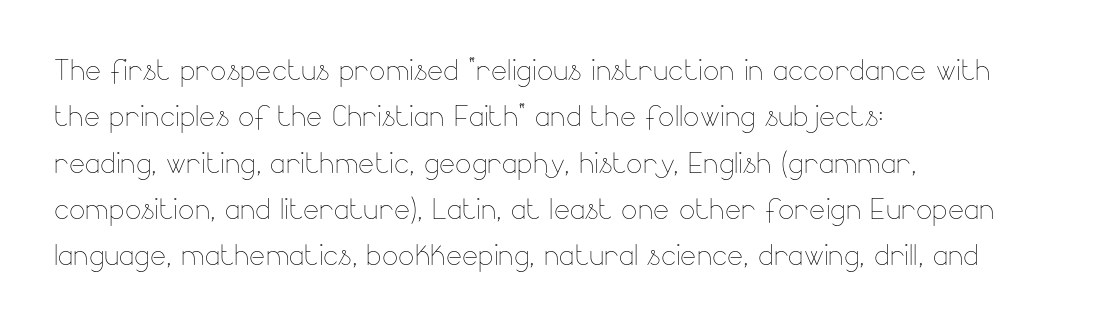
The image shows 38 px thin type, upright; set left-aligned, line spacing 1.22x, normal letter spacing, not underlined; low stroke contrast and a small x-height.
